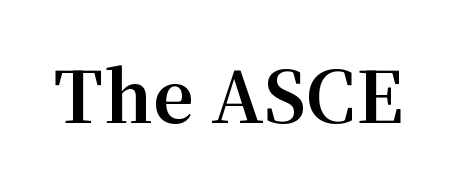
Decoration check: the copy has no underline. What stands out about the letter spacing? Nothing — it is the standard amount. This sample has the flowing, uneven cadence of proportional lettering. In terms of letterform style, serifs are clearly present. Students, this is bold: see how much ink each stroke carries. Style check: upright.
